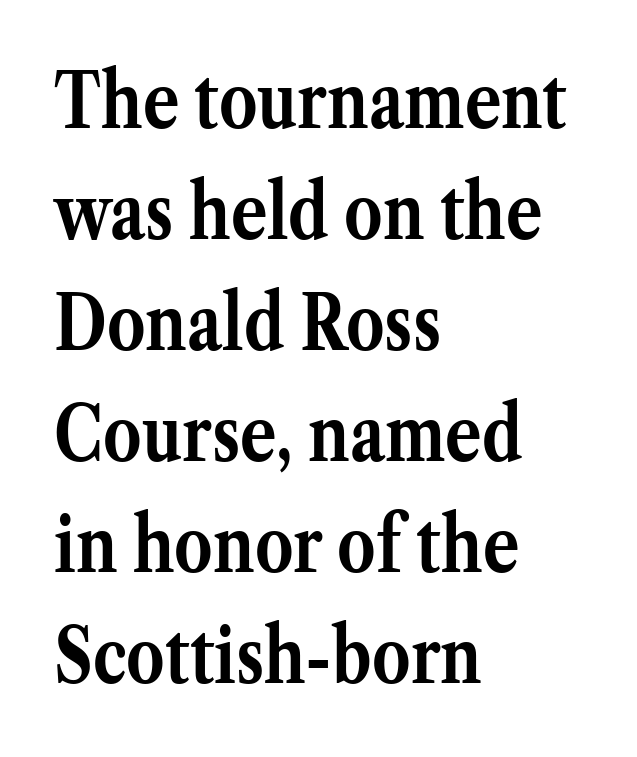
Q: Is the text bold? A: Yes.
Q: Is the text italic (slanted)? A: No, it is upright.
Q: Is the typeface a serif or a sans-serif typeface? A: Serif.
Q: Is the text underlined? A: No.
Q: How is the paragraph aligned? A: Left-aligned.
Q: Is the spacing between letters normal or unusually wide? A: Normal.
Q: Is the spacing between lines tight, normal or loose? A: Normal.
Q: Width (condensed, normal, or wide)? A: Normal.
Q: Stroke contrast? A: Medium.
Q: x-height? A: Medium.
Q: Monospaced? A: No.
